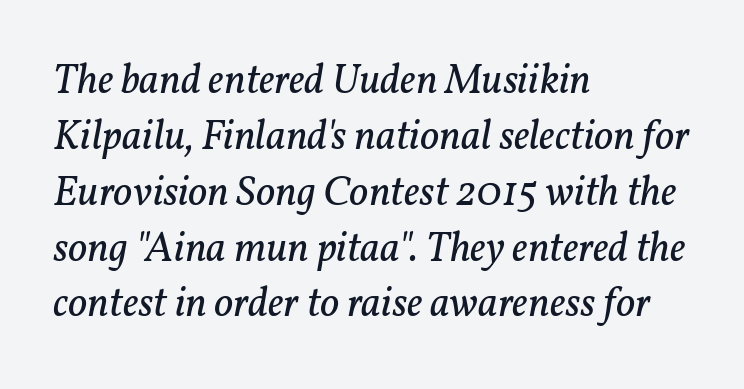
{"serif": "yes", "italic": "yes", "lean": "right", "slant_degrees": 11, "bold": "no", "weight": "regular", "width": "normal", "stroke_contrast": "low", "x_height": "medium", "monospaced": "no", "underline": "no", "align": "left", "line_spacing": "normal", "line_spacing_ratio": 1.33, "letter_spacing": "normal", "letter_spacing_em": 0.0, "glyph_px": 42}
